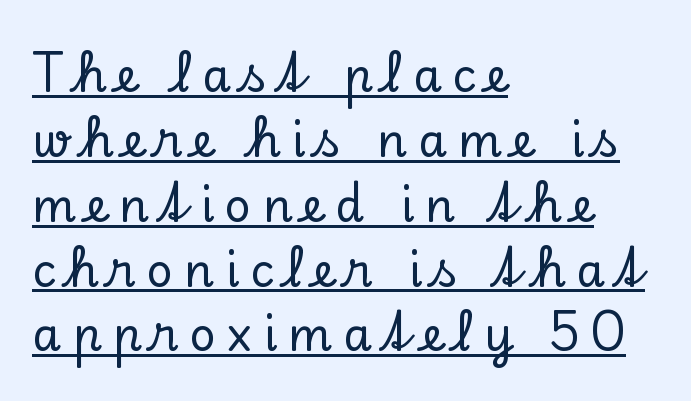
Quick note: interline space is typical. Leftover space on each line is placed entirely after the last word. Like a heading marked for emphasis, these lines bear an underscore. This sample uses expanded letter spacing, leaving extra air between glyphs. You could not count columns in this text — the font is proportionally spaced.
